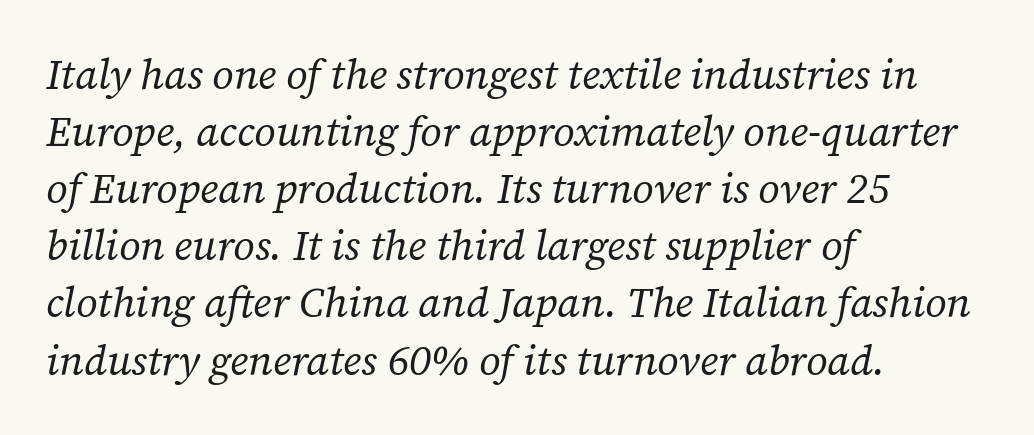
Rule under the text: the space is simply empty. Nothing heavy about these letters — not bold at all. When letters slant like this, we call the style italic. Horizontally, the lines are justified to the leading edge only. Is this a fixed-width face? No — the glyphs have proportional, varying widths.
